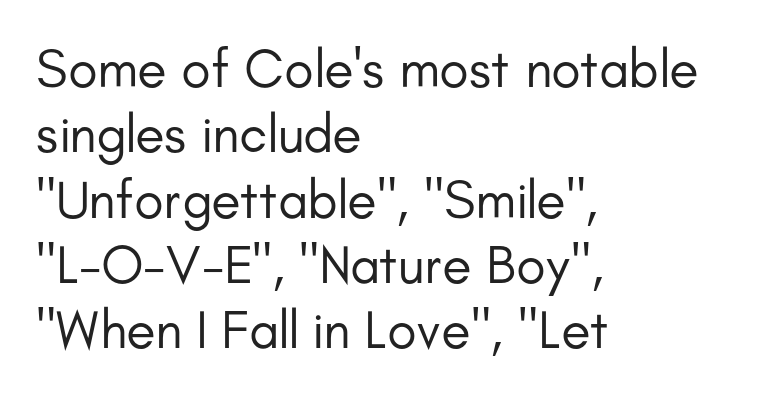
The image shows 54 px regular-weight sans-serif type, upright; set left-aligned, line spacing 1.21x, normal letter spacing, not underlined; low stroke contrast and a small x-height.
